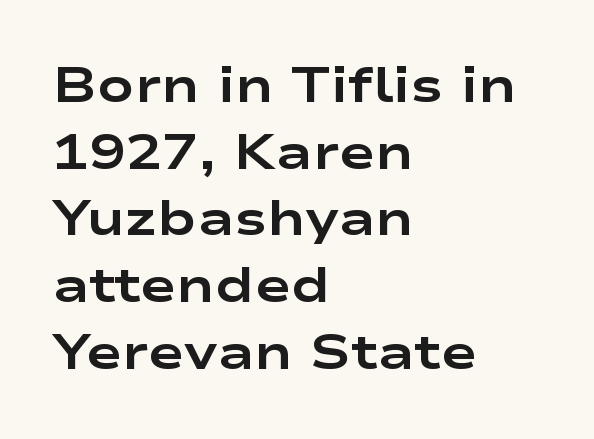
The image shows 49 px bold, wide sans-serif type, upright; set left-aligned, normal line spacing (1.36x), normal letter spacing, not underlined; low stroke contrast and a medium x-height.
